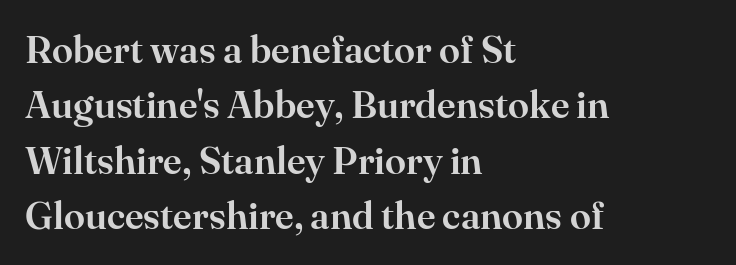
The image shows 38 px serif type, upright; set left-aligned, normal line spacing (1.46x), normal letter spacing, not underlined; high stroke contrast and a small x-height.
